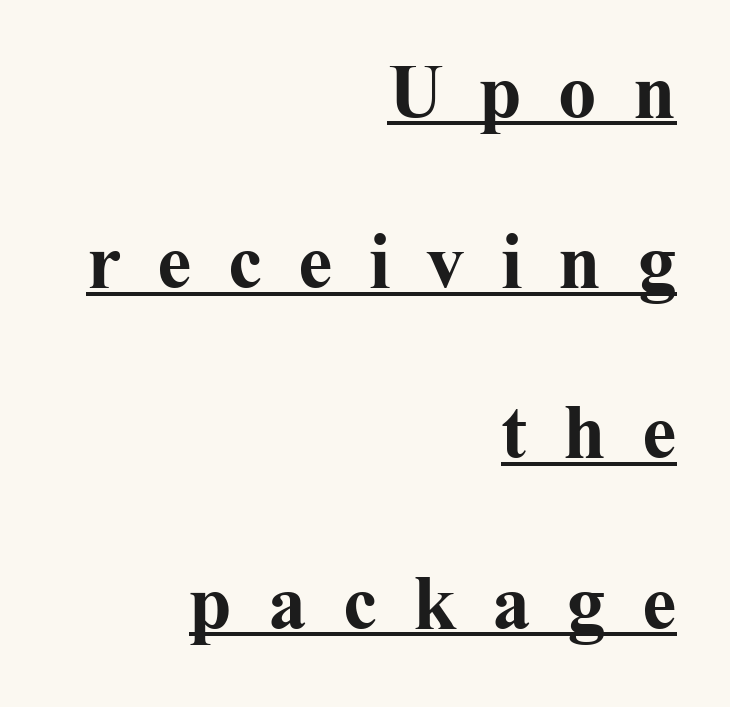
{"serif": "yes", "italic": "no", "bold": "yes", "weight": "bold", "width": "normal", "stroke_contrast": "medium", "x_height": "medium", "monospaced": "no", "underline": "yes", "align": "right", "line_spacing": "loose", "line_spacing_ratio": 2.21, "letter_spacing": "wide", "letter_spacing_em": 0.47, "glyph_px": 77}
